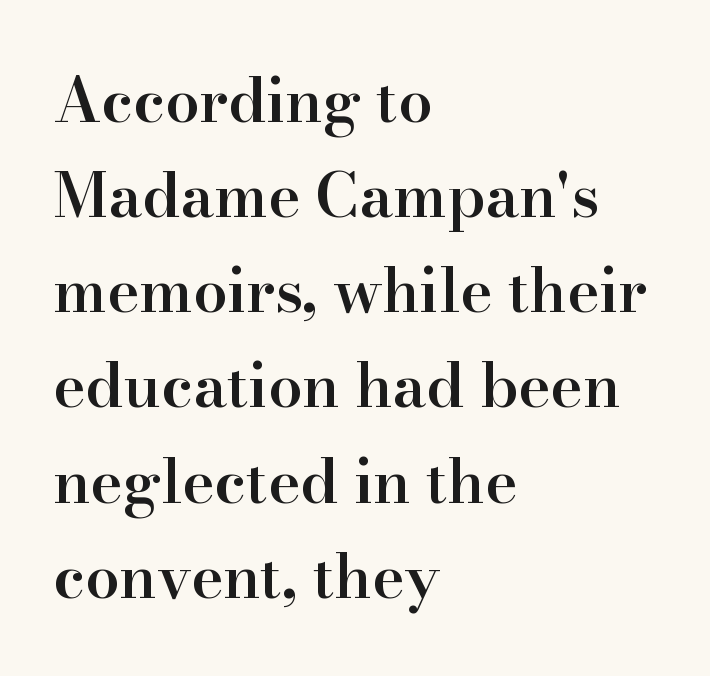
The image shows 61 px semibold serif type, upright; set left-aligned, normal line spacing (1.56x), normal letter spacing, not underlined; high stroke contrast and a small x-height.
